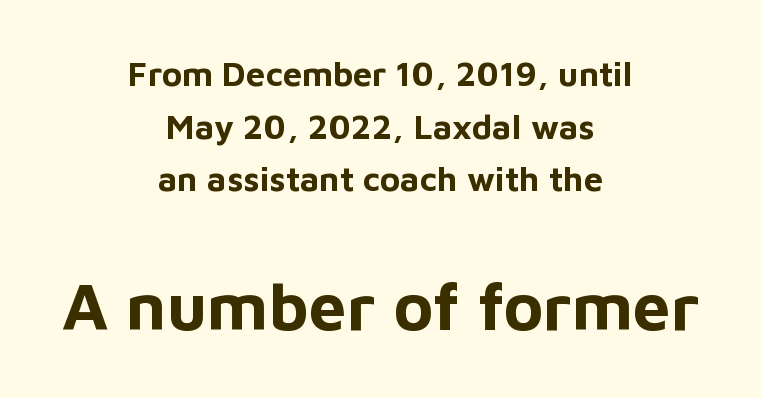
The image shows 67 px bold sans-serif type, upright; set centered, normal line spacing (1.55x), normal letter spacing, not underlined; the second (bottom) block is 1.97x larger; low stroke contrast and a medium x-height.
